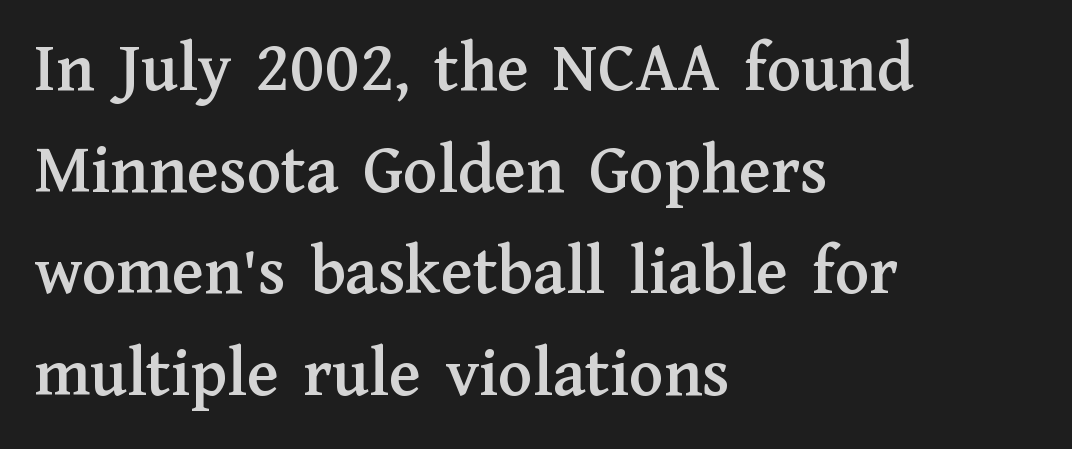
The line texture is even and compact thanks to regular tracking. This sample has the flowing, uneven cadence of proportional lettering. Rule under the text: the space is simply empty. Whoever set this chose a conventional vertical rhythm.
